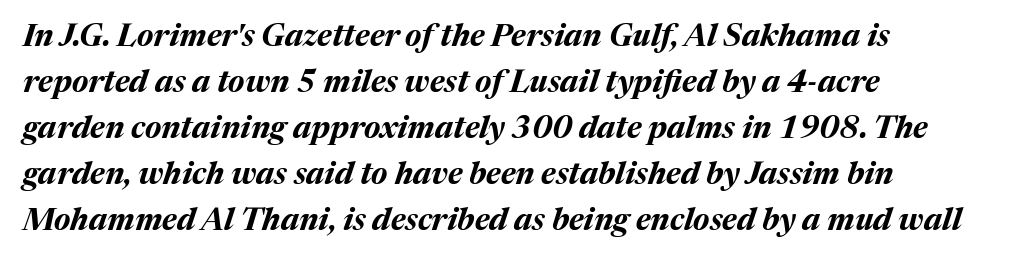
The image shows 31 px bold type, italic (leaning right); set left-aligned, normal line spacing (1.48x), normal letter spacing, not underlined; medium stroke contrast and a medium x-height.
